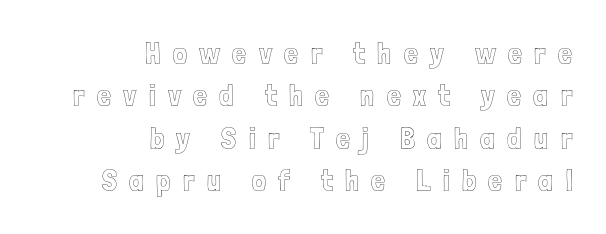
Q: Is the text italic (slanted)? A: No, it is upright.
Q: Is the text underlined? A: No.
Q: How is the paragraph aligned? A: Right-aligned.
Q: Is the spacing between letters normal or unusually wide? A: Unusually wide.
Q: Is the spacing between lines tight, normal or loose? A: Normal.
Q: Width (condensed, normal, or wide)? A: Condensed.
Q: x-height? A: Medium.
Q: Monospaced? A: No.
